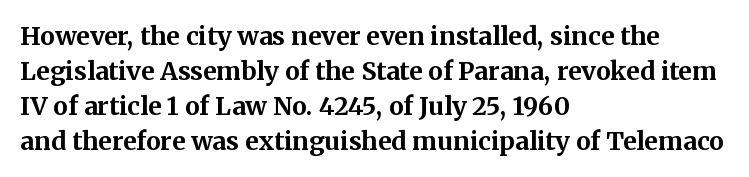
The image shows 25 px bold type, upright; set left-aligned, normal line spacing (1.4x), normal letter spacing, not underlined.
